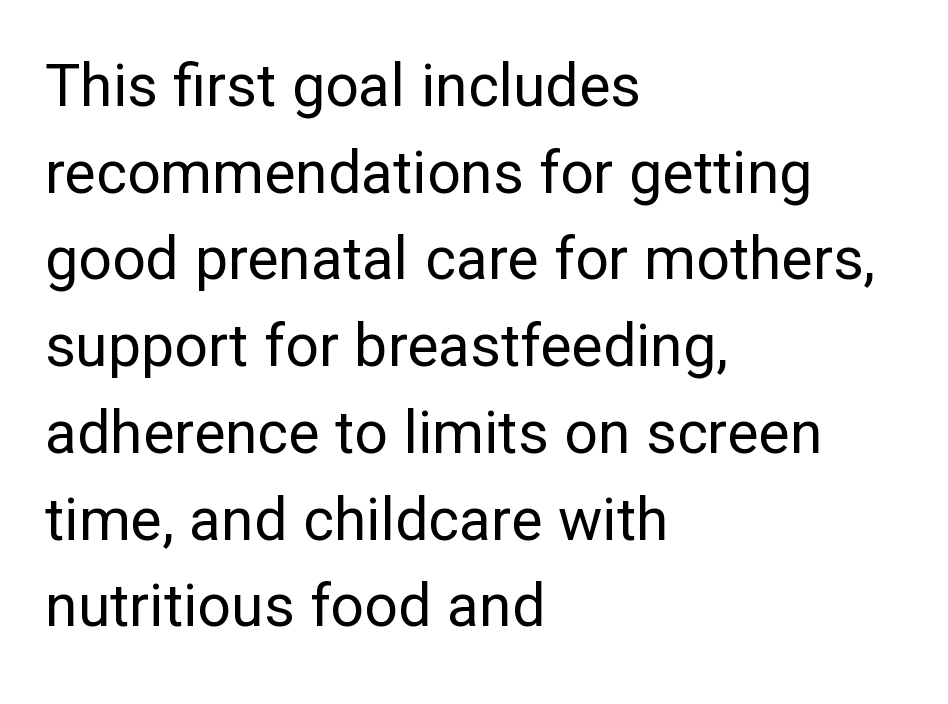
Casual observation: everything's shoved over to the left. The designer left line spacing at the default. The font is comparable to plain body text, perhaps lighter. What kind of face is this? One without serifs — a sans.
